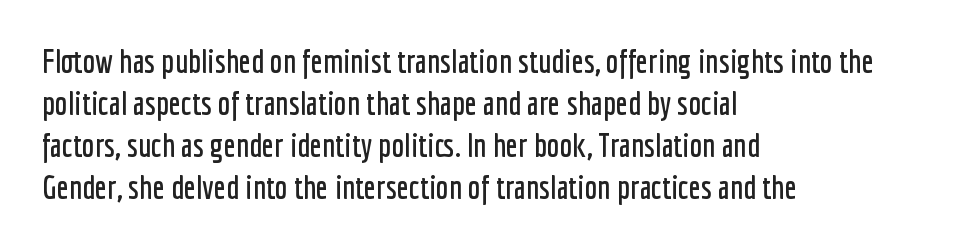
The words here are not underlined. The font's upright variant was chosen for this text. Whoever set this chose a conventional vertical rhythm. One-word summary of the alignment: left. Character widths vary here, with narrow letters taking less room than wide ones. Here the glyphs are tracked normally, forming tight word shapes.
